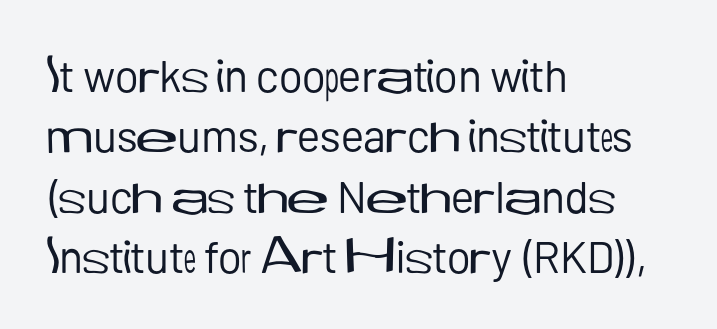
Underlining? Definitely not there. Stems and bowls with no extra thickness — not bold. Is the letter spacing exaggerated? No — it looks like the ordinary default. Type style note: lacks serifs. Horizontally, the lines are justified to the leading edge only.
